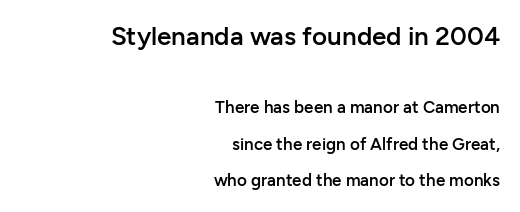
Vertical spacing — loose. In terms of posture, this sample is upright. This sample is right-justified, so line beginnings fall wherever the words allow. The foot of each line stays bare and open. The typesetting leans somewhat heavy: a semibold.
